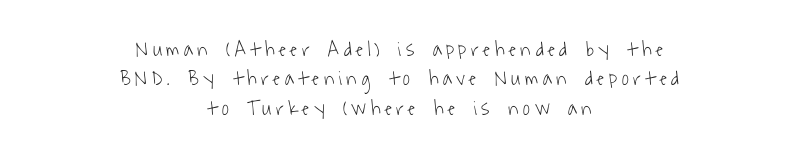
{"bold": "no", "underline": "no", "align": "center", "line_spacing": "normal", "line_spacing_ratio": 1.4, "letter_spacing": "wide", "letter_spacing_em": 0.22, "glyph_px": 21}
